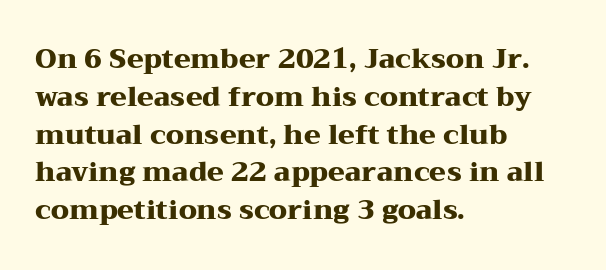
Line spacing here is normal. The baseline area is clear. This sample uses an upright cut, with every glyph sitting square on the baseline. These lines keep a tight, regular rhythm from letter to letter. Line beginnings align vertically; line endings do not.
